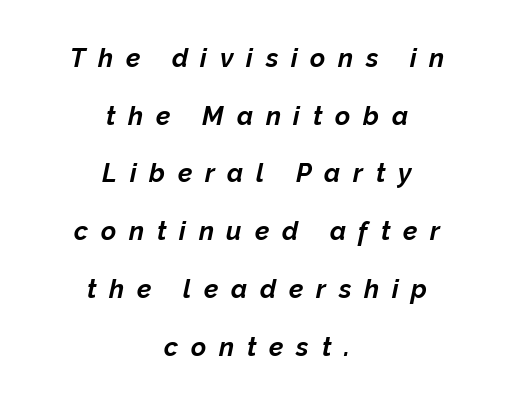
The image shows 26 px bold type, italic (leaning right); set centered, loose line spacing (2.22x), unusually wide letter spacing (+0.49 em), not underlined.
